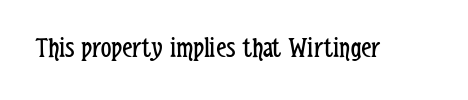
{"serif": "no", "italic": "no", "bold": "no", "weight": "regular", "width": "condensed", "stroke_contrast": "low", "x_height": "medium", "monospaced": "no", "underline": "no", "letter_spacing": "normal", "letter_spacing_em": 0.0, "glyph_px": 29}
